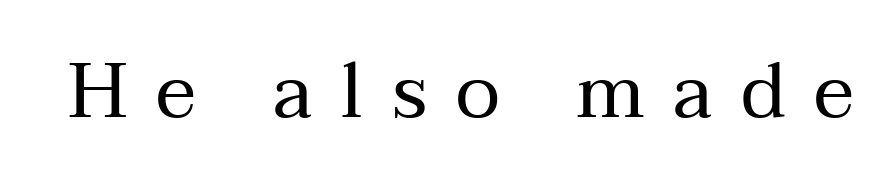
{"serif": "yes", "italic": "no", "bold": "no", "weight": "regular", "width": "normal", "stroke_contrast": "medium", "x_height": "medium", "monospaced": "no", "underline": "no", "letter_spacing": "wide", "letter_spacing_em": 0.37, "glyph_px": 77}
